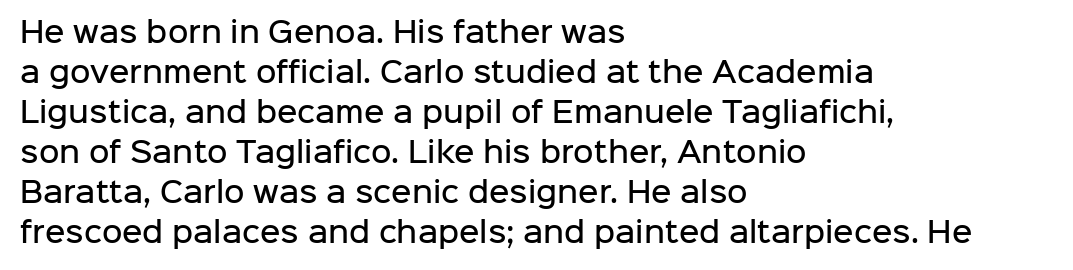
{"serif": "no", "italic": "no", "bold": "semi", "weight": "semibold", "width": "normal", "stroke_contrast": "low", "x_height": "medium", "monospaced": "no", "underline": "no", "align": "left", "line_spacing": "normal", "line_spacing_ratio": 1.43, "letter_spacing": "normal", "letter_spacing_em": 0.0, "glyph_px": 28}
